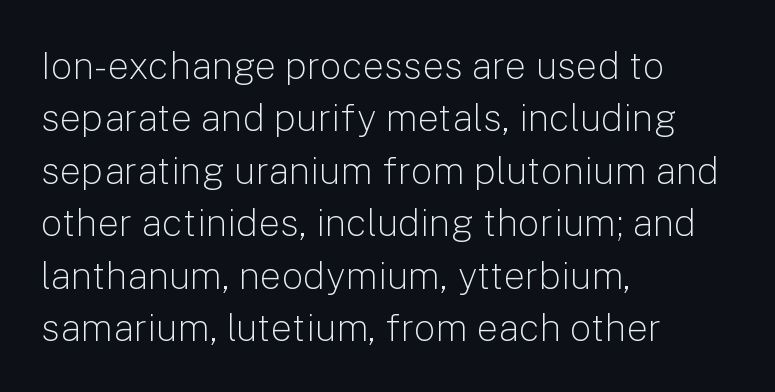
Q: Is the text bold? A: No.
Q: Is the text italic (slanted)? A: No, it is upright.
Q: Is the typeface a serif or a sans-serif typeface? A: Sans-serif.
Q: Is the text underlined? A: No.
Q: How is the paragraph aligned? A: Left-aligned.
Q: Is the spacing between letters normal or unusually wide? A: Normal.
Q: Is the spacing between lines tight, normal or loose? A: Normal.
Q: Width (condensed, normal, or wide)? A: Normal.
Q: Stroke contrast? A: Low.
Q: x-height? A: Medium.
Q: Monospaced? A: No.
